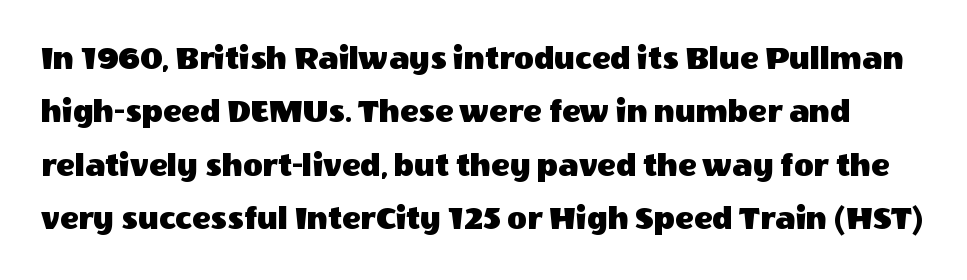
{"serif": "no", "italic": "no", "width": "normal", "x_height": "large", "monospaced": "no", "underline": "no", "line_spacing": "normal", "line_spacing_ratio": 1.57, "letter_spacing": "normal", "letter_spacing_em": 0.0, "glyph_px": 34}
